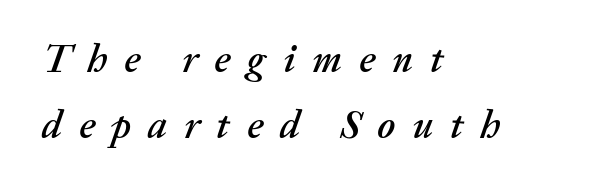
{"italic": "yes", "lean": "right", "slant_degrees": 20, "width": "normal", "stroke_contrast": "medium", "x_height": "medium", "monospaced": "no", "underline": "no", "align": "left", "line_spacing": "normal", "line_spacing_ratio": 1.7, "letter_spacing": "wide", "letter_spacing_em": 0.43, "glyph_px": 39}
